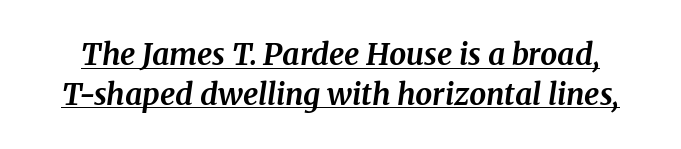
In designer terms, the underline attribute is active on this setting. How are the letters spaced? Ordinarily, with no added tracking. This sample keeps an unexceptional amount of space between lines. Compared with an ordinary text face, these strokes are far heavier — a full bold. Posture: slanted. The text was rendered using a seriffed face with decorative stroke endings.
